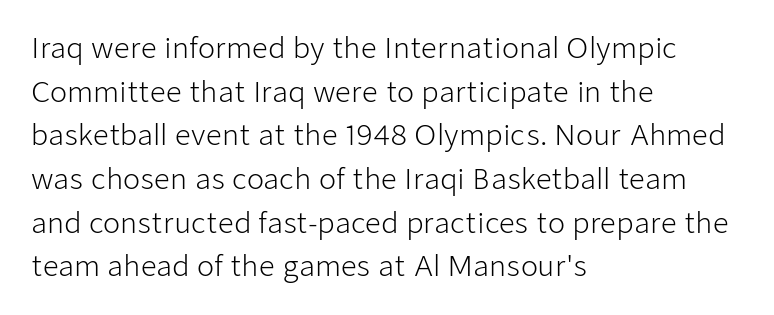
{"serif": "no", "italic": "no", "bold": "no", "weight": "light", "width": "normal", "stroke_contrast": "low", "x_height": "medium", "monospaced": "no", "underline": "no", "align": "left", "line_spacing": "normal", "line_spacing_ratio": 1.56, "letter_spacing": "normal", "letter_spacing_em": 0.0, "glyph_px": 28}
